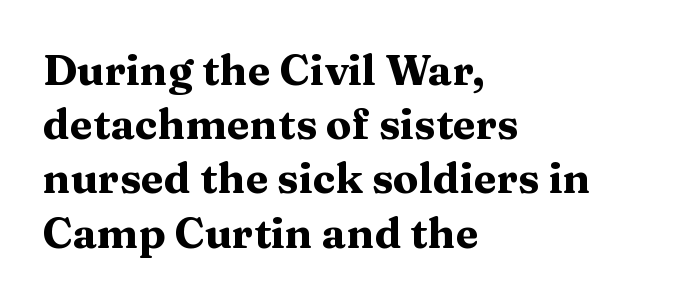
{"serif": "yes", "italic": "no", "bold": "yes", "weight": "heavy", "width": "wide", "stroke_contrast": "medium", "x_height": "medium", "monospaced": "no", "underline": "no", "align": "left", "line_spacing": "normal", "line_spacing_ratio": 1.29, "letter_spacing": "normal", "letter_spacing_em": 0.0, "glyph_px": 42}
